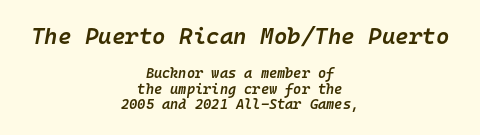
Q: Is the text bold? A: Semi-bold.
Q: Is the text italic (slanted)? A: Yes, it leans right by about 10 degrees.
Q: Is the text underlined? A: No.
Q: How is the paragraph aligned? A: Centered.
Q: Is the spacing between letters normal or unusually wide? A: Normal.
Q: Is the spacing between lines tight, normal or loose? A: Tight.
Q: Which block of text is set in a larger size, the first (top) or the second (bottom)? A: The first (top) one.
